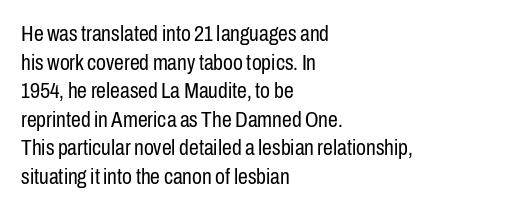
Q: Is the text bold? A: No.
Q: Is the text italic (slanted)? A: No, it is upright.
Q: Is the text underlined? A: No.
Q: How is the paragraph aligned? A: Left-aligned.
Q: Is the spacing between letters normal or unusually wide? A: Normal.
Q: Is the spacing between lines tight, normal or loose? A: Normal.
